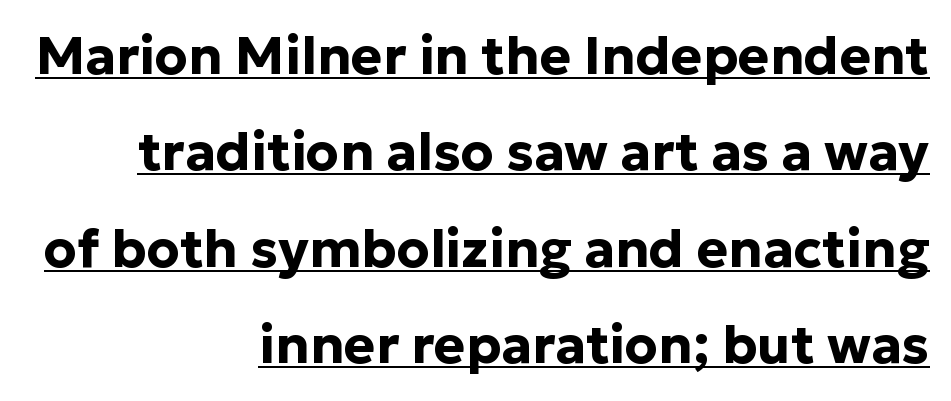
Q: Is the text bold? A: Yes.
Q: Is the text italic (slanted)? A: No, it is upright.
Q: Is the typeface a serif or a sans-serif typeface? A: Sans-serif.
Q: Is the text underlined? A: Yes.
Q: How is the paragraph aligned? A: Right-aligned.
Q: Is the spacing between letters normal or unusually wide? A: Normal.
Q: Width (condensed, normal, or wide)? A: Normal.
Q: Stroke contrast? A: Low.
Q: x-height? A: Medium.
Q: Monospaced? A: No.
